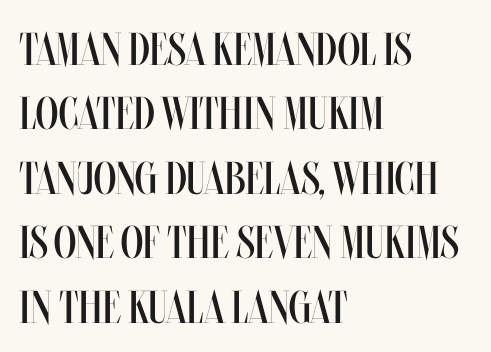
The cut favours lightness, reaching ordinary text weight at its darkest. Bare-footed words on every line. Nothing unusual about the tracking: characters are spaced as the font intends. The letters advance in unequal steps, a hallmark of proportional type.
